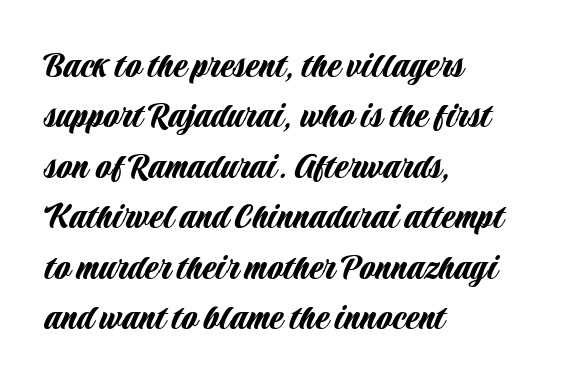
Q: Is the text italic (slanted)? A: Yes.
Q: Is the typeface a serif or a sans-serif typeface? A: Sans-serif.
Q: Is the text underlined? A: No.
Q: How is the paragraph aligned? A: Left-aligned.
Q: Is the spacing between letters normal or unusually wide? A: Normal.
Q: Is the spacing between lines tight, normal or loose? A: Normal.
Q: Width (condensed, normal, or wide)? A: Condensed.
Q: Stroke contrast? A: Low.
Q: x-height? A: Large.
Q: Monospaced? A: No.
